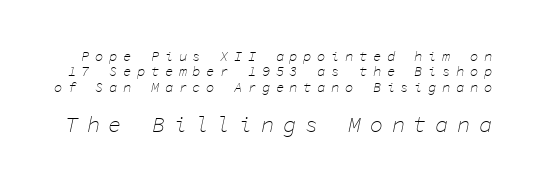
The image shows 22 px text type, italic (leaning right); set tight line spacing (1.09x), unusually wide letter spacing (+0.39 em), not underlined; the second (bottom) block is 1.57x larger.
